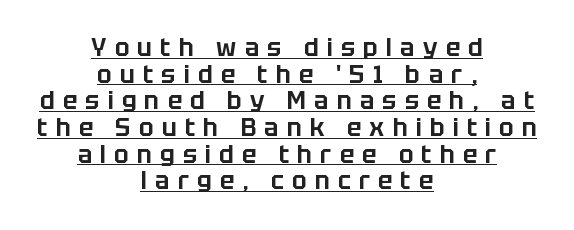
{"italic": "no", "underline": "yes", "align": "center", "line_spacing": "tight", "line_spacing_ratio": 1.11, "letter_spacing": "wide", "letter_spacing_em": 0.34, "glyph_px": 24}
